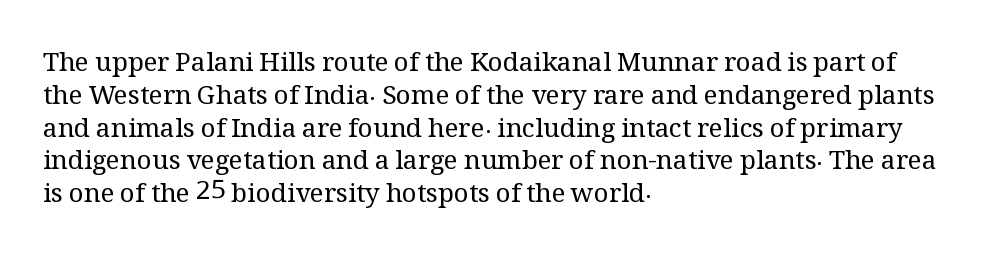
The image shows 26 px text type, upright; set left-aligned, normal line spacing (1.26x), normal letter spacing, not underlined.
